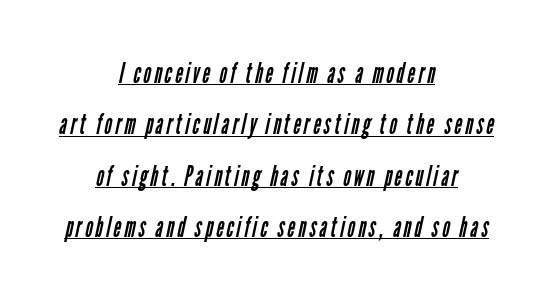
No extra ink here — the face is not bold. Look at the bottom of the vertical strokes: they stop flat, with no serifs. A typesetter would call this proportional, since set widths differ per character. This is underlined copy, the kind a proofreader might mark for attention. These lines stack symmetrically, like a column narrowing and widening about its center.
